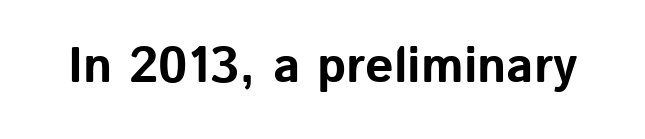
Q: Is the text bold? A: Yes.
Q: Is the text italic (slanted)? A: No, it is upright.
Q: Is the typeface a serif or a sans-serif typeface? A: Sans-serif.
Q: Is the text underlined? A: No.
Q: Is the spacing between letters normal or unusually wide? A: Normal.
Q: Width (condensed, normal, or wide)? A: Normal.
Q: Stroke contrast? A: Low.
Q: x-height? A: Medium.
Q: Monospaced? A: No.
